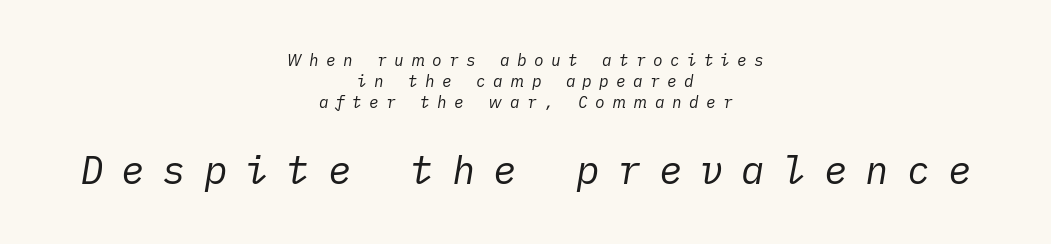
Q: Is the text bold? A: No.
Q: Is the text italic (slanted)? A: Yes, it leans right by about 10 degrees.
Q: Is the text underlined? A: No.
Q: How is the paragraph aligned? A: Centered.
Q: Is the spacing between letters normal or unusually wide? A: Unusually wide.
Q: Is the spacing between lines tight, normal or loose? A: Normal.
Q: Which block of text is set in a larger size, the first (top) or the second (bottom)? A: The second (bottom) one.
Q: Width (condensed, normal, or wide)? A: Normal.
Q: Stroke contrast? A: Low.
Q: x-height? A: Medium.
